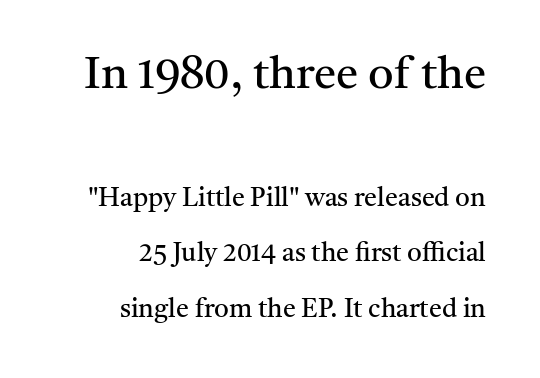
{"serif": "yes", "italic": "no", "bold": "no", "weight": "regular", "width": "normal", "stroke_contrast": "medium", "x_height": "medium", "monospaced": "no", "underline": "no", "align": "right", "line_spacing": "loose", "line_spacing_ratio": 2.13, "letter_spacing": "normal", "letter_spacing_em": 0.0, "larger_block": "first", "size_ratio": 1.73, "glyph_px": 45}
